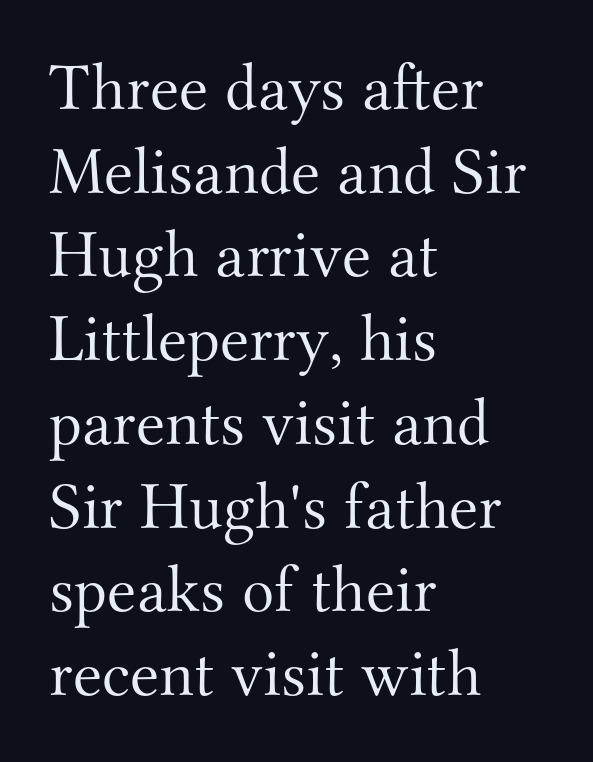
{"serif": "yes", "italic": "no", "bold": "no", "weight": "light", "width": "normal", "stroke_contrast": "medium", "x_height": "small", "monospaced": "no", "underline": "no", "align": "left", "line_spacing": "normal", "line_spacing_ratio": 1.25, "letter_spacing": "normal", "letter_spacing_em": 0.0, "glyph_px": 67}
